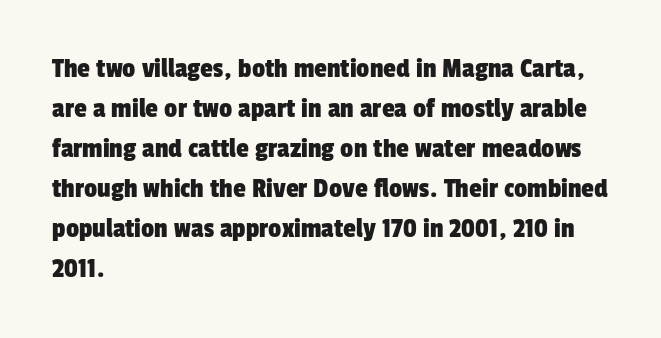
Q: Is the typeface a serif or a sans-serif typeface? A: Sans-serif.
Q: Is the text underlined? A: No.
Q: How is the paragraph aligned? A: Left-aligned.
Q: Is the spacing between letters normal or unusually wide? A: Normal.
Q: Is the spacing between lines tight, normal or loose? A: Normal.
Q: Width (condensed, normal, or wide)? A: Condensed.
Q: Stroke contrast? A: Low.
Q: x-height? A: Medium.
Q: Monospaced? A: No.
